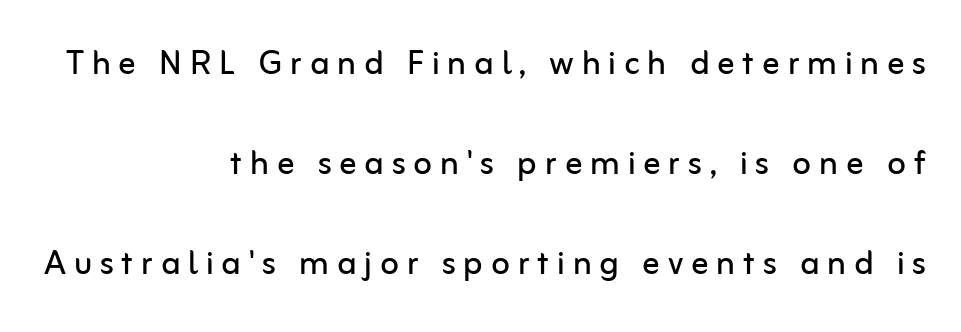
The image shows 43 px regular-weight sans-serif type, upright; set right-aligned, loose line spacing (2.33x), not underlined; low stroke contrast and a medium x-height.
